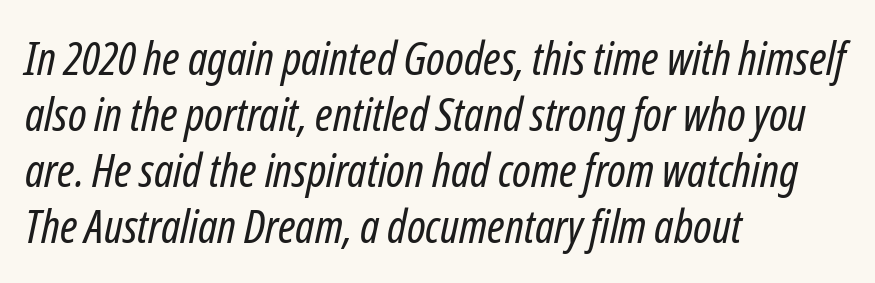
Q: Is the text bold? A: No.
Q: Is the text italic (slanted)? A: Yes, it leans right by about 12 degrees.
Q: Is the text underlined? A: No.
Q: How is the paragraph aligned? A: Left-aligned.
Q: Is the spacing between letters normal or unusually wide? A: Normal.
Q: Width (condensed, normal, or wide)? A: Condensed.
Q: Stroke contrast? A: Low.
Q: x-height? A: Medium.
Q: Monospaced? A: No.
